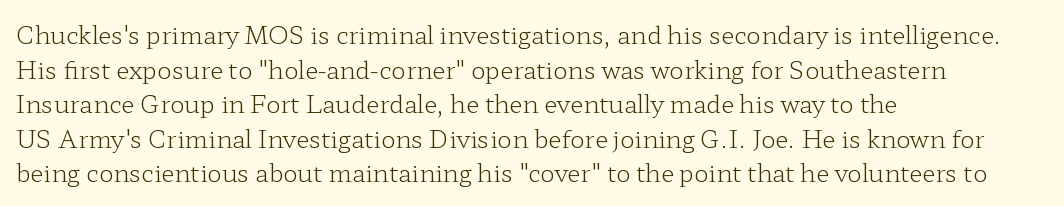
Regarding leading, the lines here are spaced in the standard way. The letters look calm and open, with moderate or lighter stems. Layout note: lines flush left. The rendering keeps characters at their native spacing. The lettering stays uniformly vertical, giving the passage a roman look. Underline: absent.
